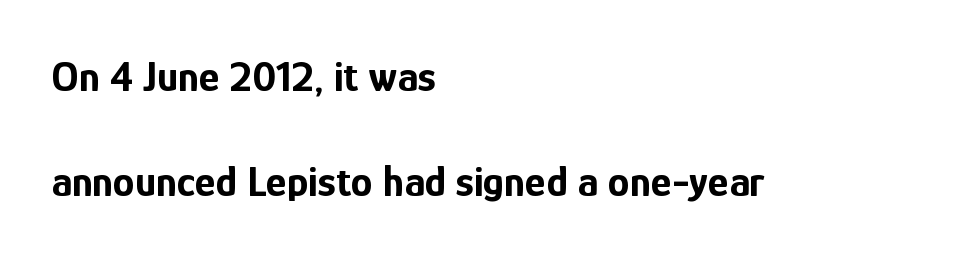
Weight: bold. Characters remain perfectly vertical along every line. Inter-character spacing is left at the font's built-in metrics. Typeset ragged right — the left edge is the straight one. Plain, unruled lines of type.
